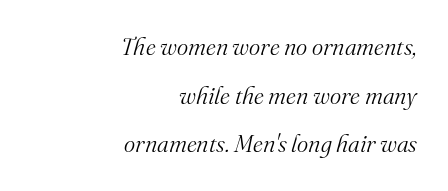
{"italic": "yes", "lean": "right", "slant_degrees": 16, "bold": "no", "underline": "no", "align": "right", "line_spacing": "loose", "line_spacing_ratio": 2.03, "letter_spacing": "normal", "letter_spacing_em": 0.0, "glyph_px": 24}
